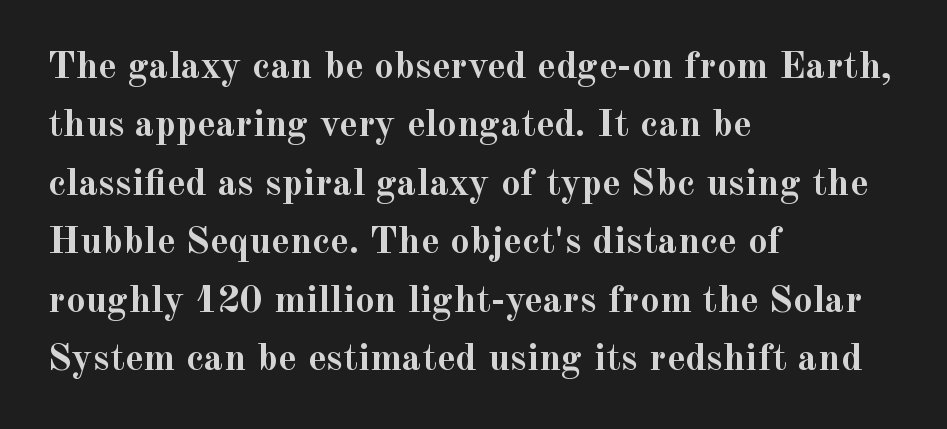
{"serif": "yes", "italic": "no", "bold": "yes", "weight": "semibold", "width": "normal", "x_height": "small", "monospaced": "no", "underline": "no", "align": "left", "line_spacing": "normal", "line_spacing_ratio": 1.5, "letter_spacing": "normal", "letter_spacing_em": 0.0, "glyph_px": 39}
